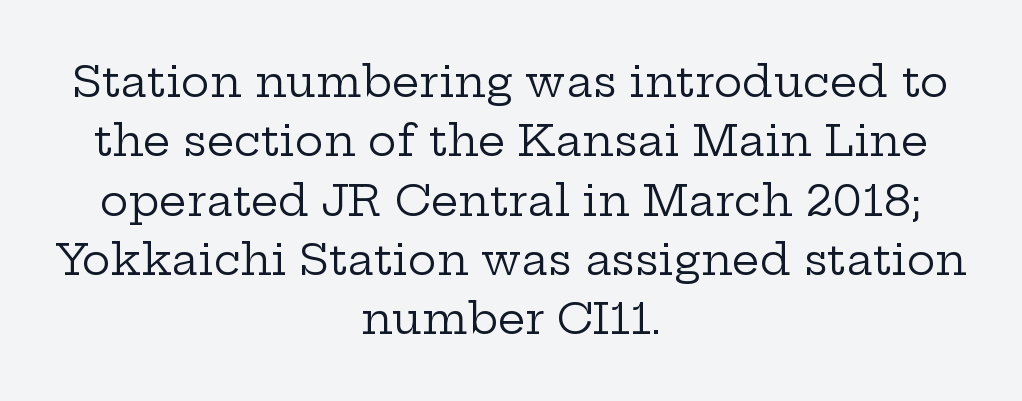
Q: Is the text bold? A: No.
Q: Is the text italic (slanted)? A: No, it is upright.
Q: Is the typeface a serif or a sans-serif typeface? A: Serif.
Q: Is the text underlined? A: No.
Q: How is the paragraph aligned? A: Centered.
Q: Is the spacing between letters normal or unusually wide? A: Normal.
Q: Is the spacing between lines tight, normal or loose? A: Normal.
Q: Width (condensed, normal, or wide)? A: Wide.
Q: Stroke contrast? A: Low.
Q: x-height? A: Medium.
Q: Monospaced? A: No.
